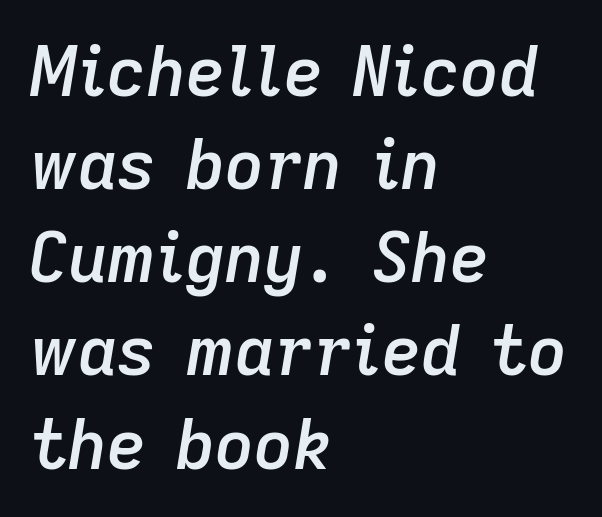
This is oblique type, the kind used for emphasis or titles. Default kerning and tracking; the words read as compact shapes. What weight is shown? A semibold, between regular and bold. Here the designer chose a conventional face with non-uniform glyph widths. Honestly, the row spacing looks completely unremarkable.
